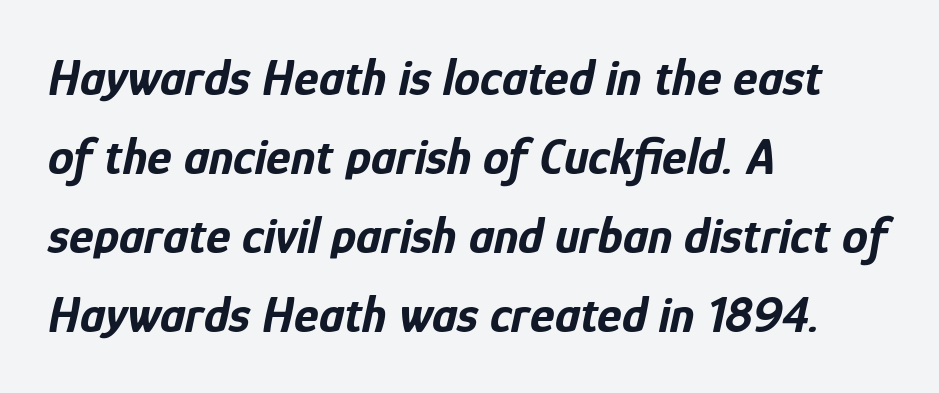
Q: Is the text bold? A: Yes.
Q: Is the text italic (slanted)? A: Yes, it leans right by about 12 degrees.
Q: Is the text underlined? A: No.
Q: How is the paragraph aligned? A: Left-aligned.
Q: Is the spacing between letters normal or unusually wide? A: Normal.
Q: Is the spacing between lines tight, normal or loose? A: Normal.
Q: Width (condensed, normal, or wide)? A: Condensed.
Q: Stroke contrast? A: Low.
Q: x-height? A: Medium.
Q: Monospaced? A: No.
